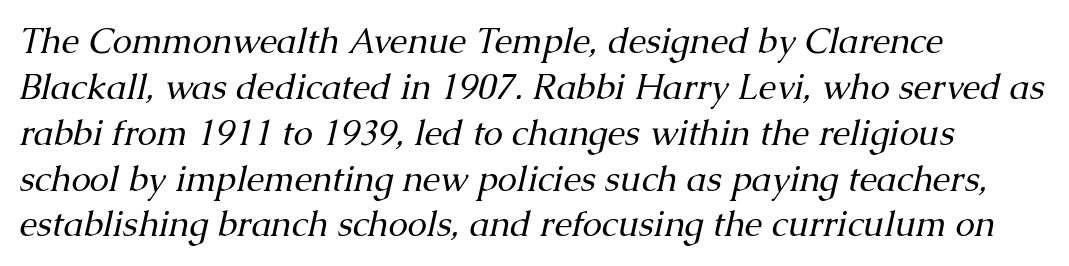
{"serif": "yes", "italic": "yes", "lean": "right", "slant_degrees": 13, "bold": "no", "weight": "regular", "width": "normal", "stroke_contrast": "medium", "x_height": "medium", "monospaced": "no", "underline": "no", "align": "left", "line_spacing": "normal", "line_spacing_ratio": 1.31, "letter_spacing": "normal", "letter_spacing_em": 0.0, "glyph_px": 35}
